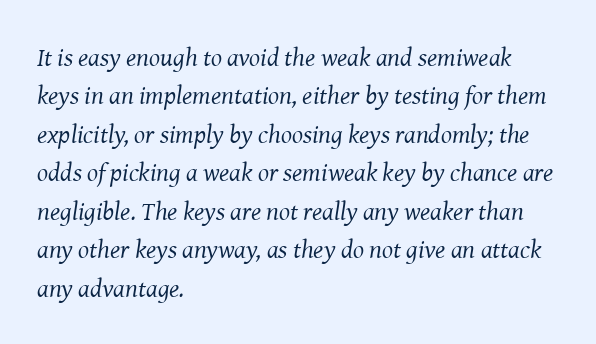
The image shows 26 px text type, italic (leaning right); set left-aligned, normal line spacing (1.48x), normal letter spacing, not underlined.
